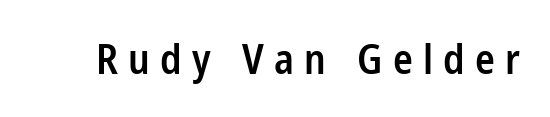
{"serif": "no", "italic": "no", "bold": "semi", "weight": "semibold", "width": "condensed", "stroke_contrast": "low", "x_height": "medium", "monospaced": "no", "underline": "no", "letter_spacing": "wide", "letter_spacing_em": 0.25, "glyph_px": 41}
